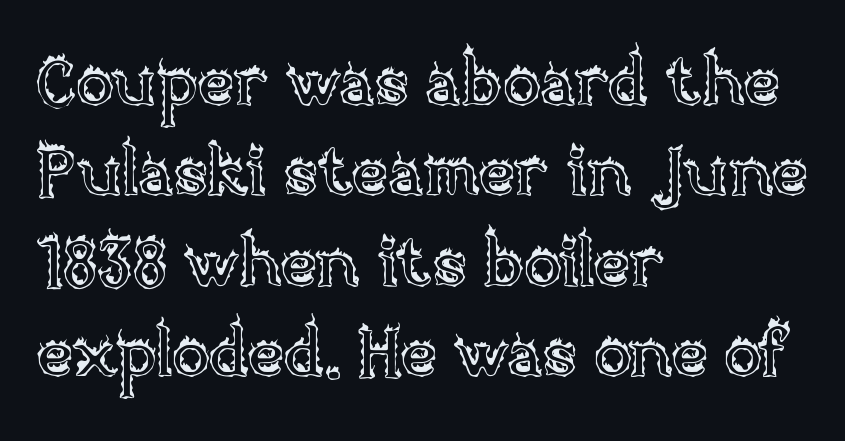
{"italic": "no", "width": "normal", "x_height": "large", "monospaced": "no", "underline": "no", "align": "left", "line_spacing": "normal", "line_spacing_ratio": 1.31, "letter_spacing": "normal", "letter_spacing_em": 0.0, "glyph_px": 69}
